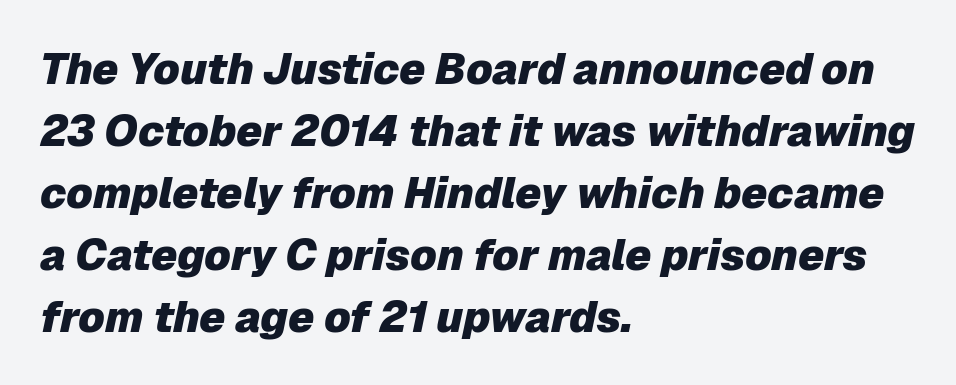
{"italic": "yes", "lean": "right", "slant_degrees": 12, "bold": "yes", "weight": "heavy", "width": "normal", "stroke_contrast": "low", "x_height": "medium", "monospaced": "no", "underline": "no", "align": "left", "line_spacing": "normal", "line_spacing_ratio": 1.44, "letter_spacing": "normal", "letter_spacing_em": 0.0, "glyph_px": 43}
